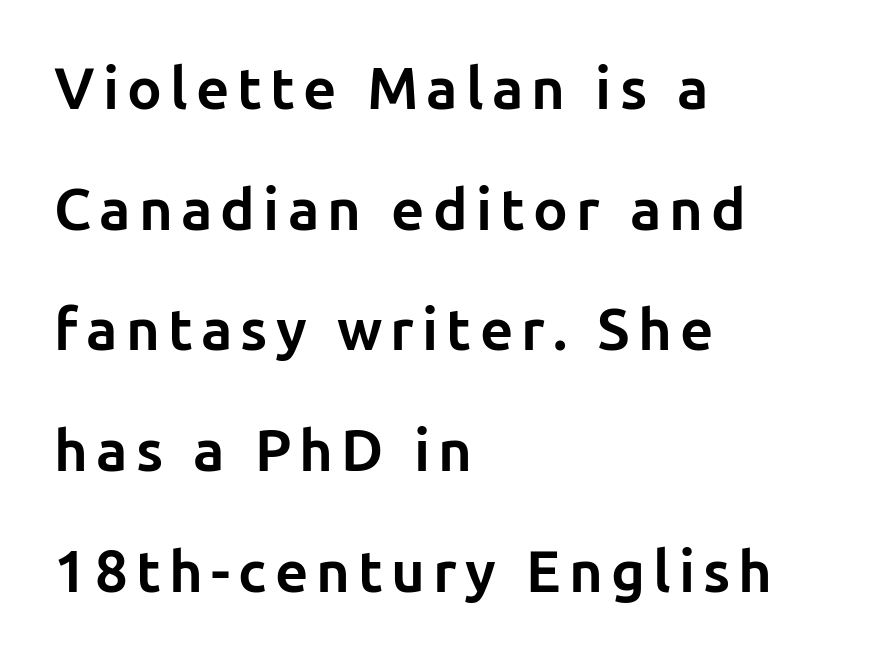
{"serif": "no", "italic": "no", "bold": "yes", "weight": "bold", "width": "normal", "stroke_contrast": "low", "x_height": "medium", "monospaced": "no", "underline": "no", "align": "left", "line_spacing": "loose", "line_spacing_ratio": 2.08, "glyph_px": 58}
